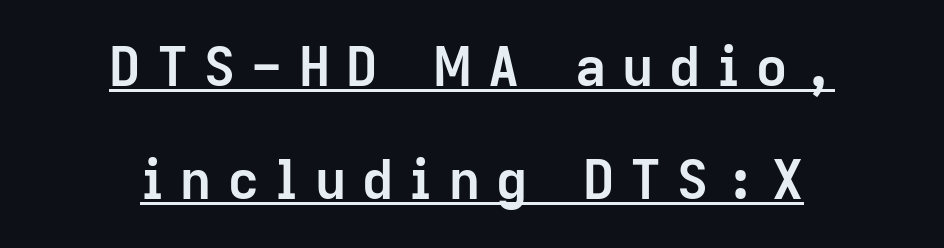
Caption: lettering with a line underneath. Looks like regular typesetting: each glyph gets only the width it needs. This rendering employs a face without finishing strokes, i.e., a sans-serif. Look at the stroke-to-counter ratio: heavy, a bold. Ascenders rise straight up at ninety degrees.
